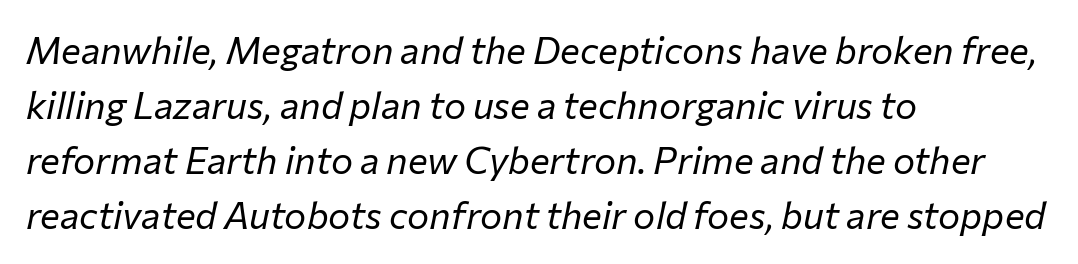
The image shows 37 px regular-weight type, italic (leaning right); set left-aligned, normal line spacing (1.49x), normal letter spacing, not underlined; low stroke contrast and a medium x-height.
